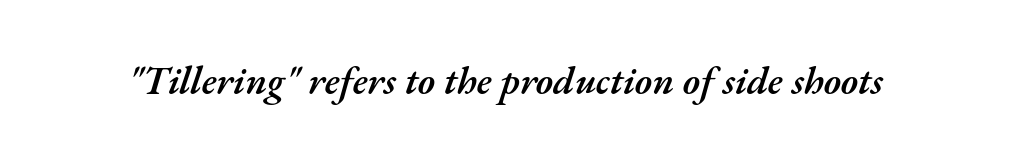
Type without underlining. Does the weight exceed regular? Yes, but only to semibold. The axis of the letterforms is tilted away from vertical. You could not count columns in this text — the font is proportionally spaced. Inter-character spacing is left at the font's built-in metrics.
